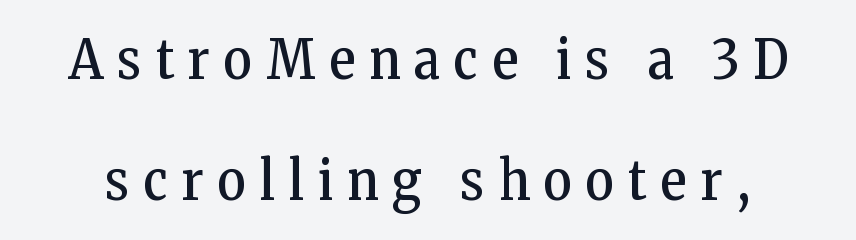
The image shows 55 px regular-weight, condensed serif type, upright; set loose line spacing (2.2x), unusually wide letter spacing (+0.26 em), not underlined; low stroke contrast and a medium x-height.
